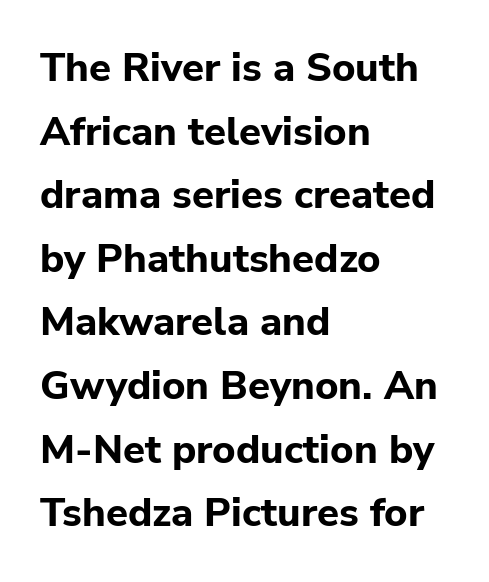
Q: Is the text bold? A: Yes.
Q: Is the text italic (slanted)? A: No, it is upright.
Q: Is the typeface a serif or a sans-serif typeface? A: Sans-serif.
Q: Is the text underlined? A: No.
Q: How is the paragraph aligned? A: Left-aligned.
Q: Is the spacing between letters normal or unusually wide? A: Normal.
Q: Is the spacing between lines tight, normal or loose? A: Normal.
Q: Width (condensed, normal, or wide)? A: Normal.
Q: Stroke contrast? A: Low.
Q: x-height? A: Medium.
Q: Monospaced? A: No.
